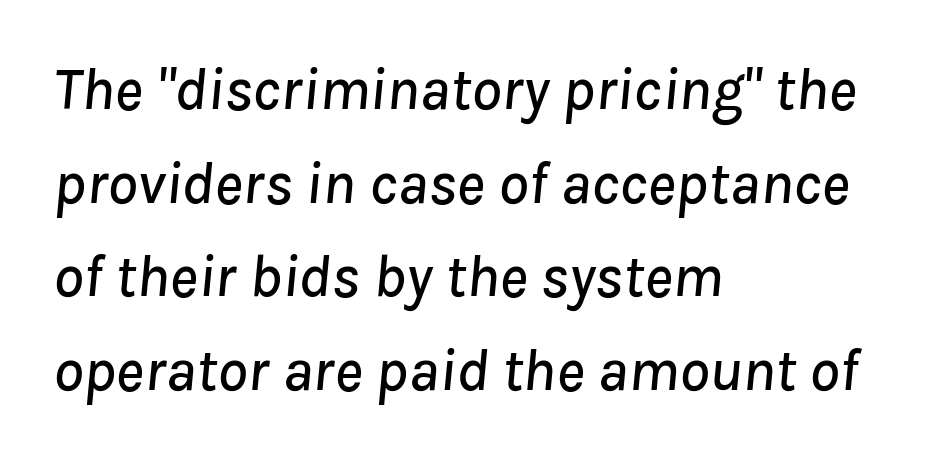
{"italic": "yes", "lean": "right", "slant_degrees": 8, "width": "normal", "stroke_contrast": "low", "x_height": "medium", "monospaced": "no", "underline": "no", "align": "left", "line_spacing": "normal", "line_spacing_ratio": 1.56, "letter_spacing": "normal", "letter_spacing_em": 0.0, "glyph_px": 60}
